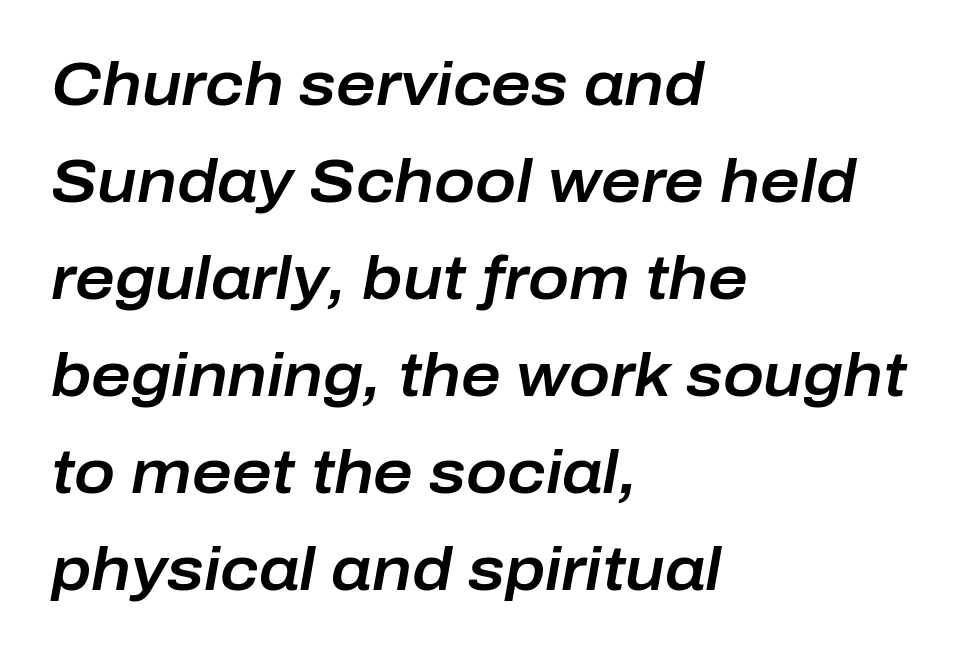
The image shows 61 px text type, italic (leaning right); set left-aligned, normal line spacing (1.59x), normal letter spacing, not underlined; low stroke contrast and a medium x-height.
